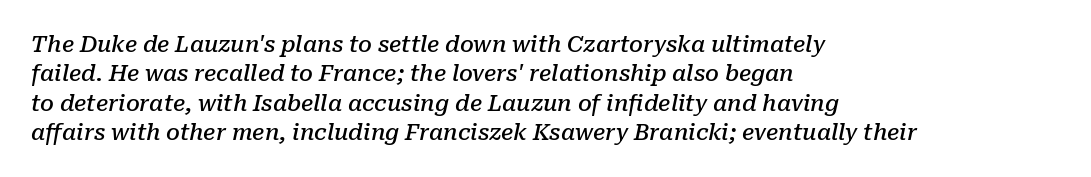
The image shows 22 px text type, italic (leaning right); set left-aligned, normal line spacing (1.33x), normal letter spacing, not underlined.
